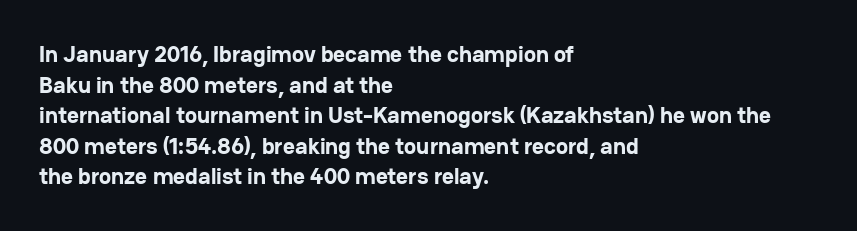
Nobody touched the tracking dial on this one. Heft: maximum for text — a bold. The rendering anchors every line to the left-hand side. The line-height multiplier appears to be the usual default.
